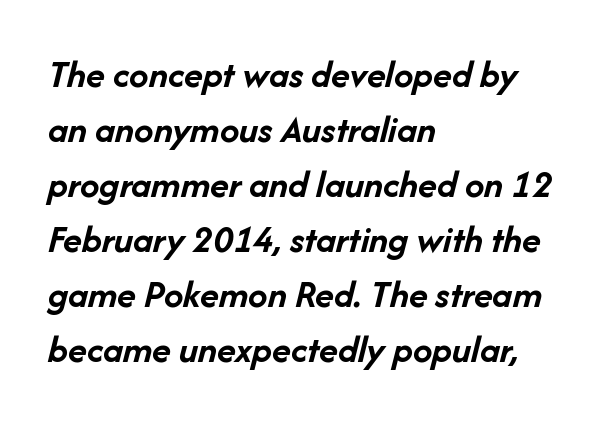
{"italic": "yes", "lean": "right", "slant_degrees": 14, "bold": "yes", "weight": "semibold", "width": "normal", "stroke_contrast": "low", "x_height": "medium", "monospaced": "no", "underline": "no", "align": "left", "line_spacing": "normal", "line_spacing_ratio": 1.41, "letter_spacing": "normal", "letter_spacing_em": 0.0, "glyph_px": 39}
